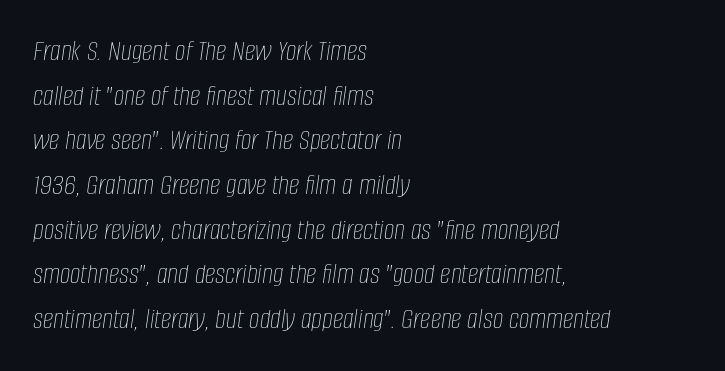
Inter-character spacing is left at the font's built-in metrics. The specimen omits any rule beneath the text block's lines. The face used here is proportionally spaced, like ordinary book or web type. Is the block centered? No — it sits flush against the left margin. The typeface has the unassuming heft of standard copy or less.
